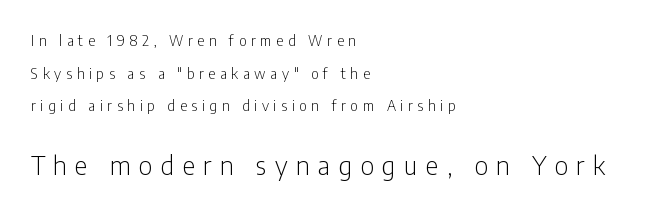
{"italic": "no", "bold": "no", "underline": "no", "align": "left", "line_spacing": "loose", "line_spacing_ratio": 2.33, "letter_spacing": "wide", "letter_spacing_em": 0.33, "larger_block": "second", "size_ratio": 1.79, "glyph_px": 25}
